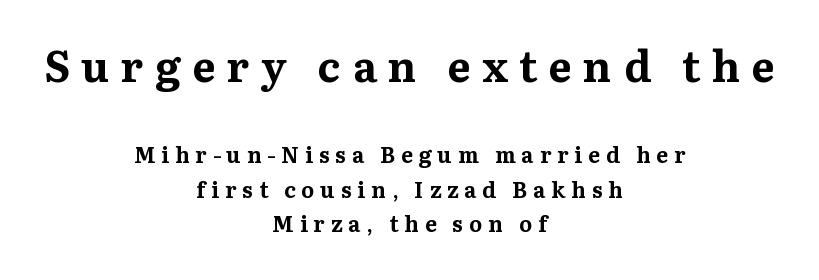
{"serif": "yes", "italic": "no", "bold": "yes", "weight": "bold", "width": "normal", "stroke_contrast": "medium", "x_height": "medium", "monospaced": "no", "underline": "no", "align": "center", "line_spacing": "normal", "line_spacing_ratio": 1.56, "letter_spacing": "wide", "letter_spacing_em": 0.27, "larger_block": "first", "size_ratio": 1.95, "glyph_px": 43}
